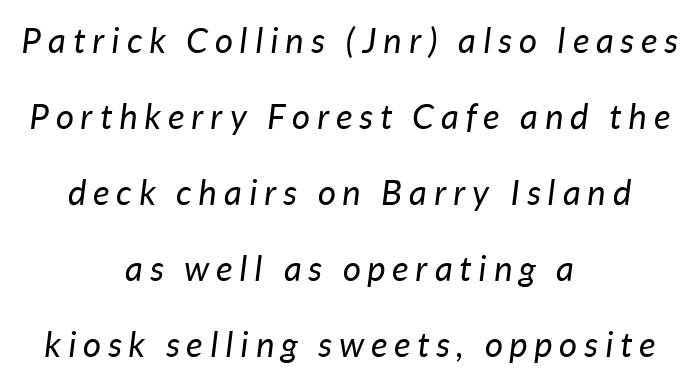
A typesetter would call this heavily tracked-out type. This rendering features lettering with no underline. No heavy texture on the line: the type isn't bold. Compared with typical paragraphs, the rows here are farther apart.
